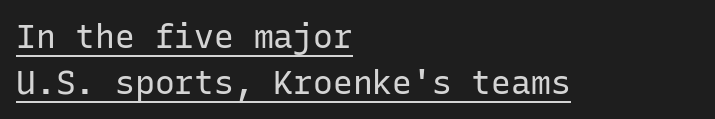
Q: Is the text bold? A: No.
Q: Is the text italic (slanted)? A: No, it is upright.
Q: Is the typeface a serif or a sans-serif typeface? A: Sans-serif.
Q: Is the text underlined? A: Yes.
Q: How is the paragraph aligned? A: Left-aligned.
Q: Is the spacing between letters normal or unusually wide? A: Normal.
Q: Is the spacing between lines tight, normal or loose? A: Normal.
Q: Width (condensed, normal, or wide)? A: Normal.
Q: Stroke contrast? A: Low.
Q: x-height? A: Medium.
Q: Monospaced? A: Yes.
